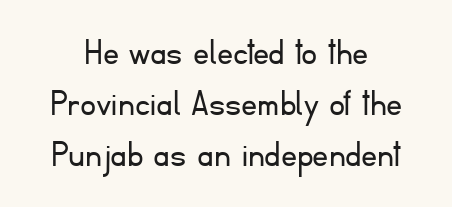
Line starts and ends both wander, symmetrically. Letterform terminals end flat and unadorned throughout the passage. Has an underline been added? It has not. Looks like regular typesetting: each glyph gets only the width it needs.
